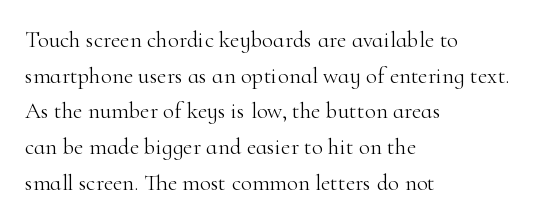
Q: Is the text bold? A: No.
Q: Is the text italic (slanted)? A: No, it is upright.
Q: Is the text underlined? A: No.
Q: How is the paragraph aligned? A: Left-aligned.
Q: Is the spacing between letters normal or unusually wide? A: Normal.
Q: Is the spacing between lines tight, normal or loose? A: Normal.
